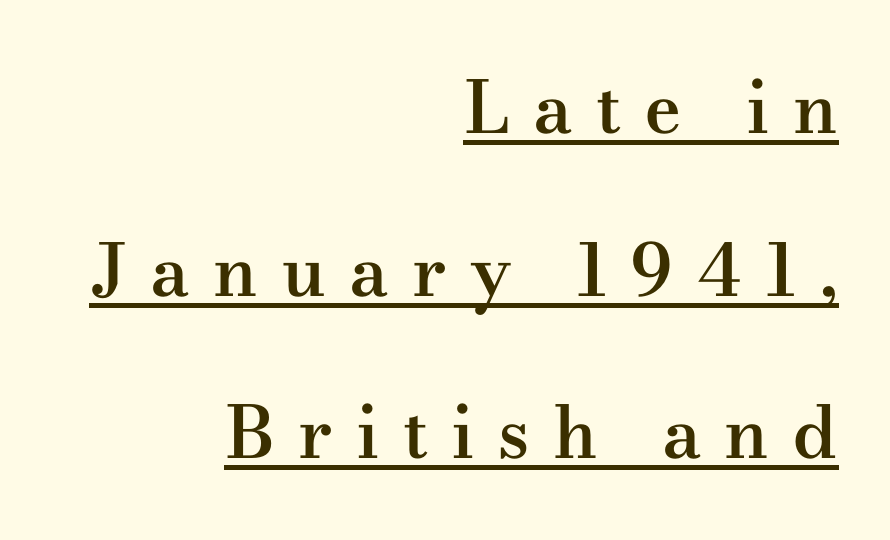
The image shows 72 px semibold, wide serif type, upright; set right-aligned, loose line spacing (2.26x), unusually wide letter spacing (+0.32 em), underlined; medium stroke contrast and a small x-height.
